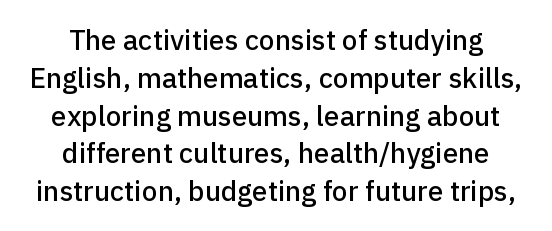
{"serif": "no", "italic": "no", "width": "normal", "stroke_contrast": "low", "x_height": "medium", "monospaced": "no", "underline": "no", "align": "center", "line_spacing": "normal", "line_spacing_ratio": 1.35, "letter_spacing": "normal", "letter_spacing_em": 0.0, "glyph_px": 28}
